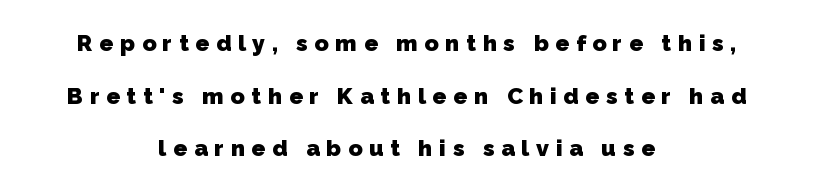
Q: Is the text bold? A: Yes.
Q: Is the text underlined? A: No.
Q: How is the paragraph aligned? A: Centered.
Q: Is the spacing between letters normal or unusually wide? A: Unusually wide.
Q: Is the spacing between lines tight, normal or loose? A: Loose.
